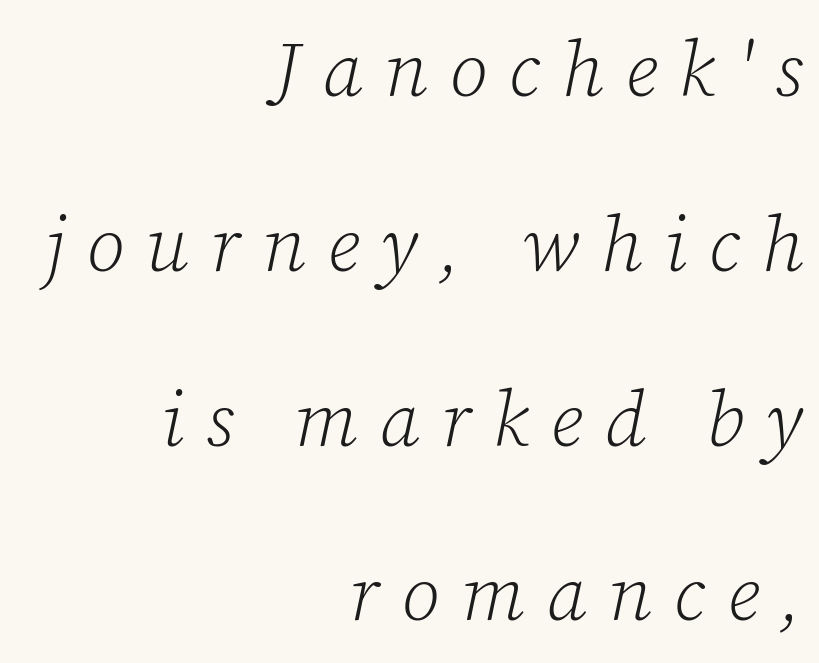
{"serif": "yes", "italic": "yes", "lean": "right", "slant_degrees": 12, "bold": "no", "weight": "light", "width": "normal", "stroke_contrast": "low", "x_height": "medium", "monospaced": "no", "underline": "no", "align": "right", "line_spacing": "loose", "line_spacing_ratio": 2.27, "letter_spacing": "wide", "letter_spacing_em": 0.28, "glyph_px": 77}
